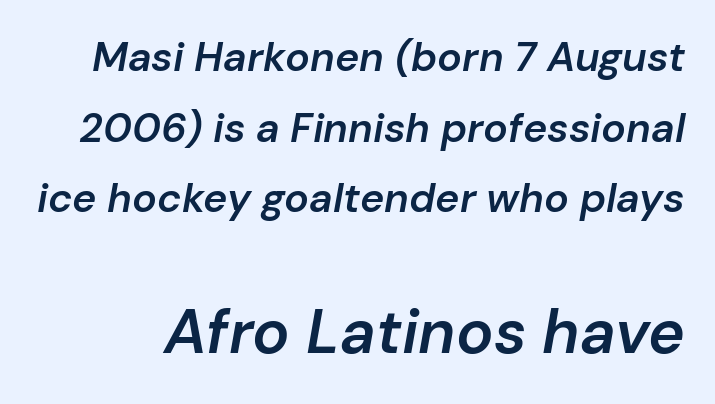
Glance below the letters and you will spot only blank space. Slightly chunky letters — semibold, I'd say, not full bold. Two sizes are in play, and the larger belongs to the second block. Looks like regular typesetting: each glyph gets only the width it needs.
